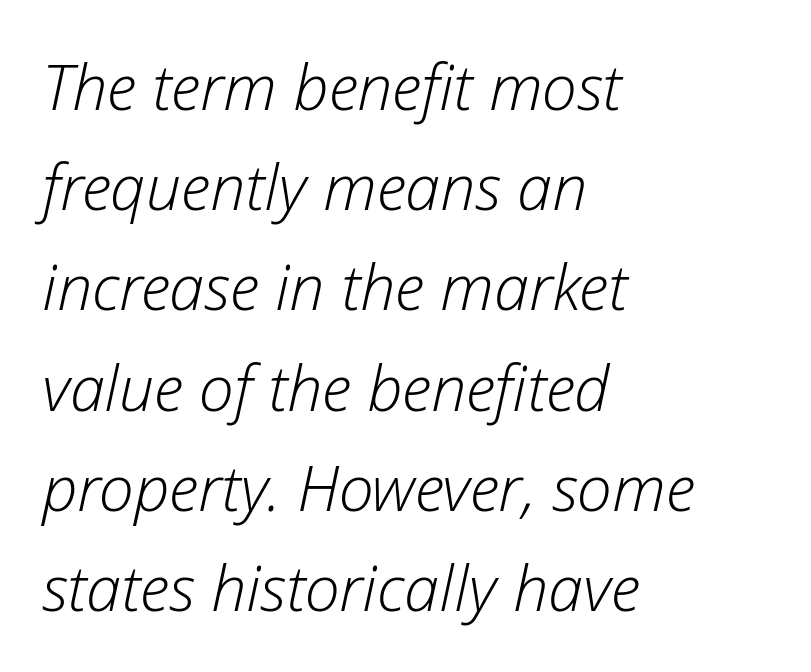
This rendering uses left alignment, leaving the right contour irregular. Looks like regular typesetting: each glyph gets only the width it needs. Heaviness? Minimal to ordinary, like unemphasized prose. The specimen reads as italic at a glance.
